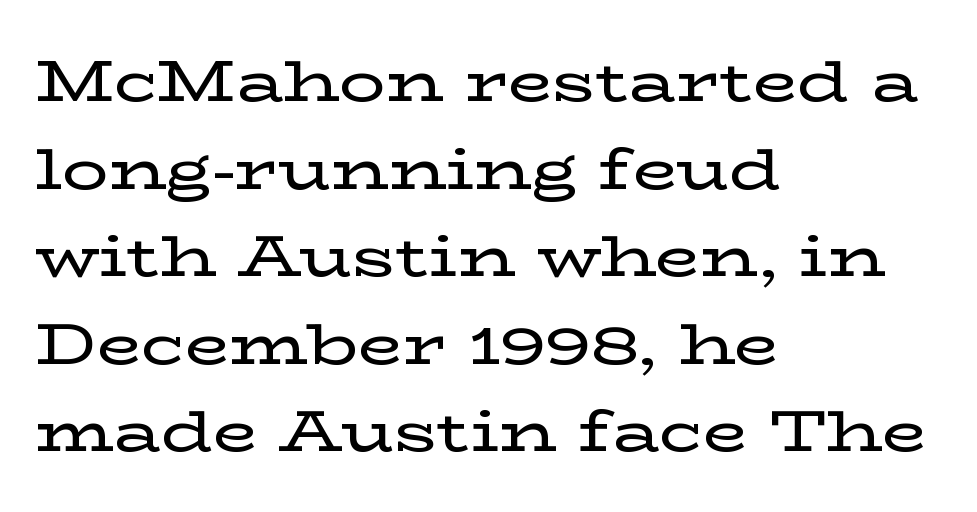
The text block is weighted toward the left margin, trailing off unevenly rightward. Whoever set this chose a conventional vertical rhythm. Here the glyphs are tracked normally, forming tight word shapes. Letters rest on an invisible, unmarked baseline.
